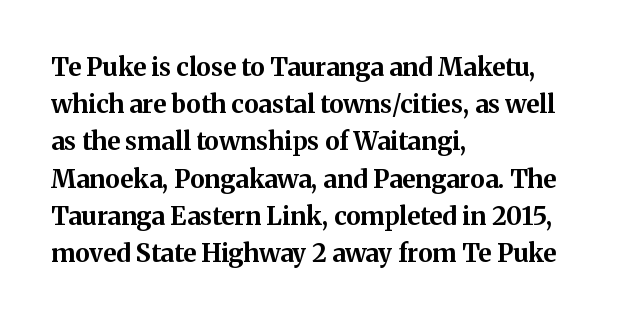
Italic: no, the glyphs are upright roman. Weight: bold. A typesetter would call this zero additional tracking. Does the copy run flush right? No — it runs flush left. In terms of leading, this rendering sits right in the middle. Quick note: underline off.
